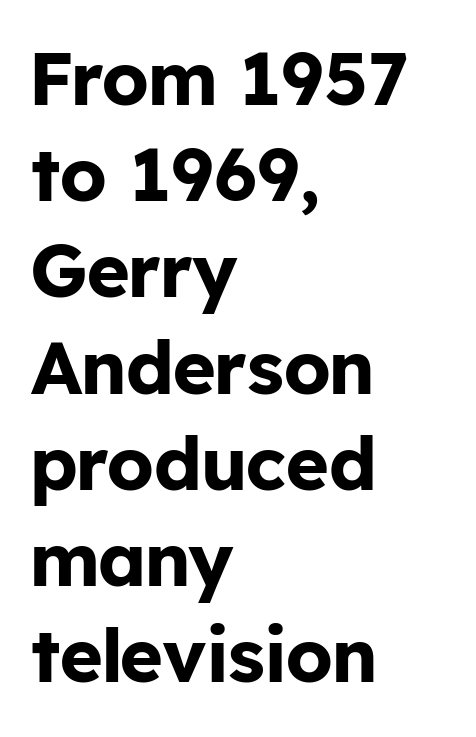
Q: Is the text bold? A: Yes.
Q: Is the text italic (slanted)? A: No, it is upright.
Q: Is the typeface a serif or a sans-serif typeface? A: Sans-serif.
Q: Is the text underlined? A: No.
Q: How is the paragraph aligned? A: Left-aligned.
Q: Is the spacing between letters normal or unusually wide? A: Normal.
Q: Is the spacing between lines tight, normal or loose? A: Normal.
Q: Width (condensed, normal, or wide)? A: Normal.
Q: Stroke contrast? A: Low.
Q: x-height? A: Medium.
Q: Monospaced? A: No.
